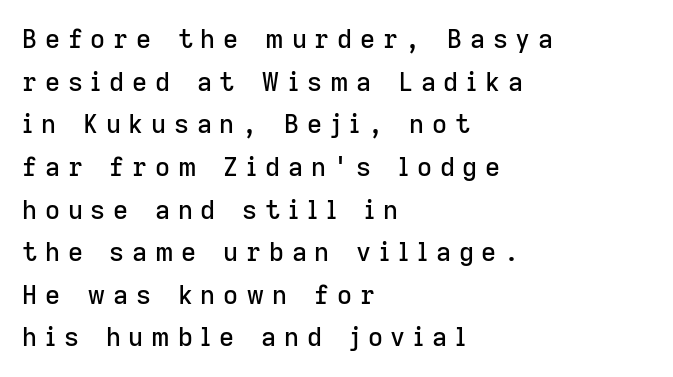
{"italic": "no", "underline": "no", "align": "left", "line_spacing": "normal", "line_spacing_ratio": 1.64, "letter_spacing": "wide", "letter_spacing_em": 0.3, "glyph_px": 26}
